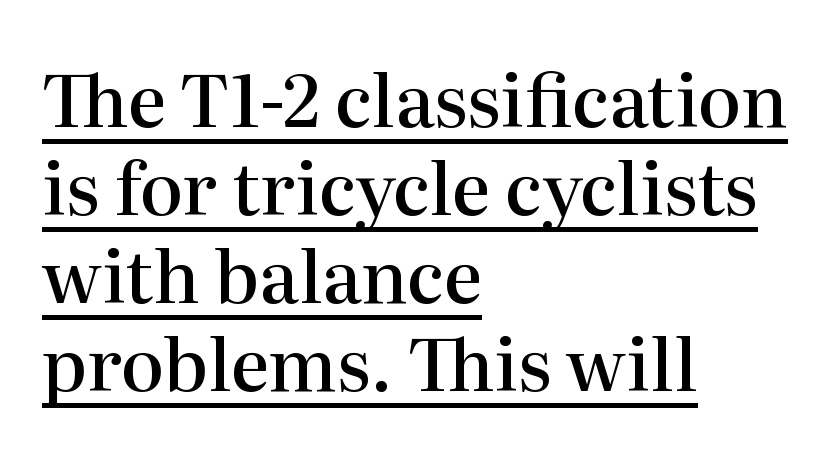
Glance below the letters and you will spot a drawn line. Character widths vary here, with narrow letters taking less room than wide ones. The font's upright variant was chosen for this text. Firm but not heavy-handed strokes: this text is semibold. This is serif lettering, the kind often seen in printed books. A student would call this left alignment; a typographer would say flush left, rag right.
